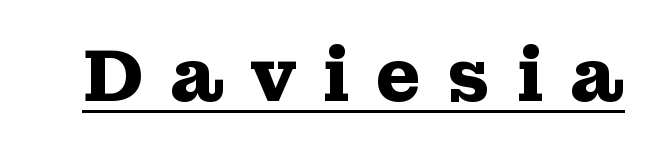
The image shows 74 px heavy, wide serif type, upright; set unusually wide letter spacing (+0.34 em), underlined; medium stroke contrast and a medium x-height.
